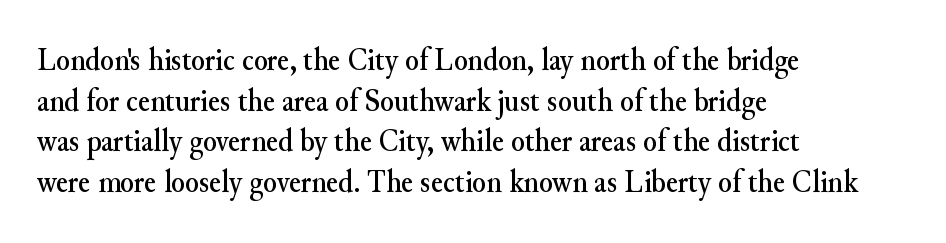
Q: Is the text italic (slanted)? A: No, it is upright.
Q: Is the typeface a serif or a sans-serif typeface? A: Serif.
Q: Is the text underlined? A: No.
Q: How is the paragraph aligned? A: Left-aligned.
Q: Is the spacing between letters normal or unusually wide? A: Normal.
Q: Is the spacing between lines tight, normal or loose? A: Normal.
Q: Width (condensed, normal, or wide)? A: Normal.
Q: Stroke contrast? A: Medium.
Q: x-height? A: Small.
Q: Monospaced? A: No.
